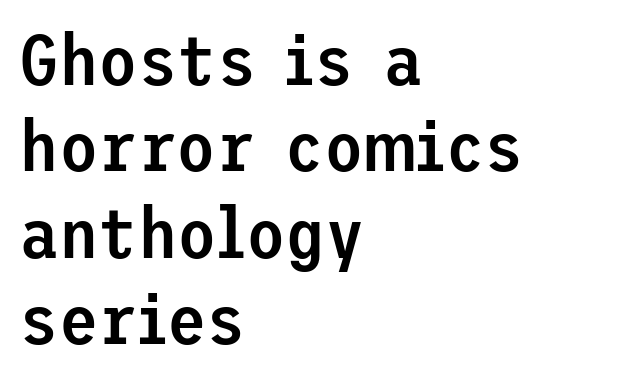
Q: Is the text bold? A: Semi-bold.
Q: Is the text italic (slanted)? A: No, it is upright.
Q: Is the typeface a serif or a sans-serif typeface? A: Sans-serif.
Q: Is the text underlined? A: No.
Q: How is the paragraph aligned? A: Left-aligned.
Q: Is the spacing between letters normal or unusually wide? A: Normal.
Q: Width (condensed, normal, or wide)? A: Normal.
Q: Stroke contrast? A: Low.
Q: x-height? A: Medium.
